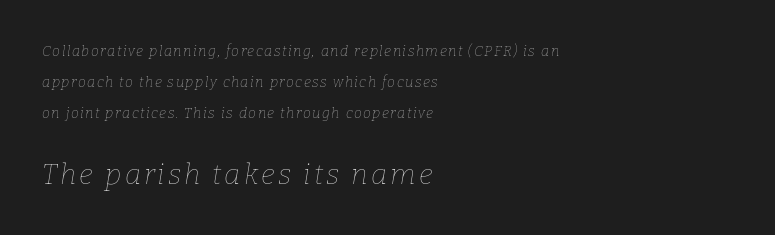
On a weight scale, this lands at 450 or below. Top chunk: small. Bottom chunk: large. The vertical gap from one line to the next is large. A typesetter would call this proportional, since set widths differ per character.
